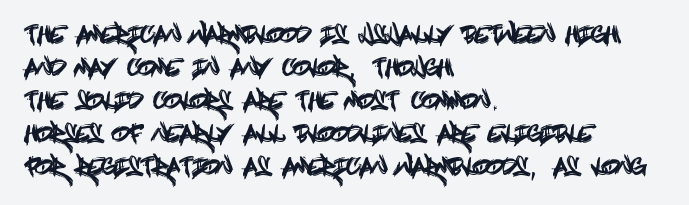
Q: Is the text italic (slanted)? A: Yes.
Q: Is the text underlined? A: No.
Q: How is the paragraph aligned? A: Left-aligned.
Q: Is the spacing between letters normal or unusually wide? A: Normal.
Q: Is the spacing between lines tight, normal or loose? A: Normal.
